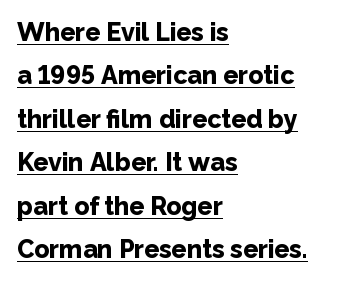
{"italic": "no", "bold": "yes", "underline": "yes", "align": "left", "line_spacing_ratio": 1.74, "letter_spacing": "normal", "letter_spacing_em": 0.0, "glyph_px": 25}
